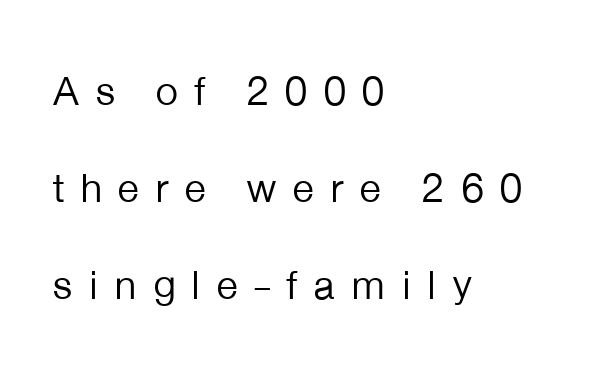
{"serif": "no", "italic": "no", "bold": "no", "weight": "regular", "width": "normal", "stroke_contrast": "low", "x_height": "medium", "monospaced": "no", "underline": "no", "align": "left", "line_spacing": "loose", "line_spacing_ratio": 2.37, "letter_spacing": "wide", "letter_spacing_em": 0.36, "glyph_px": 41}
